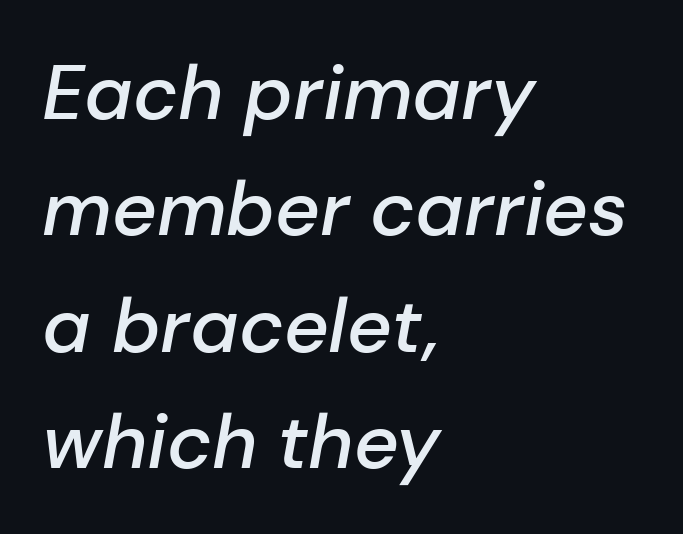
Q: Is the text bold? A: Semi-bold.
Q: Is the text italic (slanted)? A: Yes, it leans right by about 10 degrees.
Q: Is the text underlined? A: No.
Q: How is the paragraph aligned? A: Left-aligned.
Q: Is the spacing between letters normal or unusually wide? A: Normal.
Q: Is the spacing between lines tight, normal or loose? A: Normal.
Q: Width (condensed, normal, or wide)? A: Normal.
Q: Stroke contrast? A: Low.
Q: x-height? A: Medium.
Q: Monospaced? A: No.
